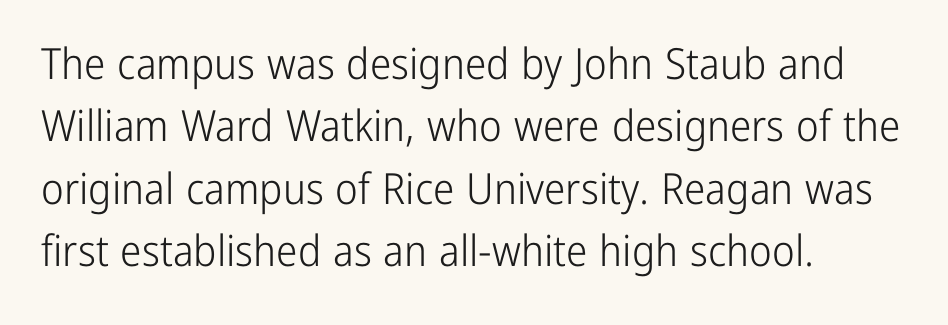
The image shows 43 px light, condensed sans-serif type, upright; set left-aligned, normal line spacing (1.45x), normal letter spacing, not underlined; low stroke contrast and a medium x-height.
